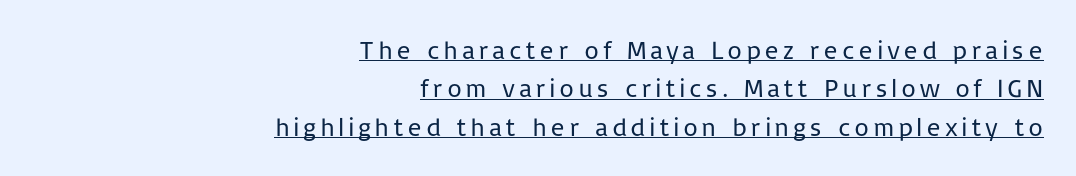
{"italic": "no", "bold": "no", "underline": "yes", "align": "right", "line_spacing": "normal", "line_spacing_ratio": 1.48, "glyph_px": 26}
